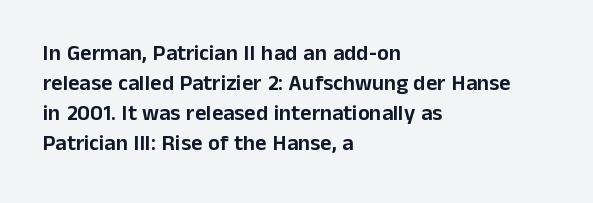
{"italic": "no", "underline": "no", "align": "left", "line_spacing": "normal", "line_spacing_ratio": 1.36, "letter_spacing": "normal", "letter_spacing_em": 0.0, "glyph_px": 22}
